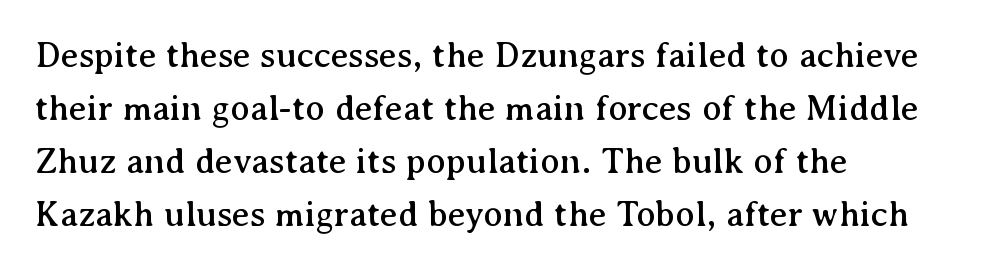
{"serif": "yes", "italic": "no", "width": "normal", "stroke_contrast": "medium", "x_height": "medium", "monospaced": "no", "underline": "no", "align": "left", "line_spacing": "normal", "line_spacing_ratio": 1.47, "letter_spacing": "normal", "letter_spacing_em": 0.0, "glyph_px": 36}
